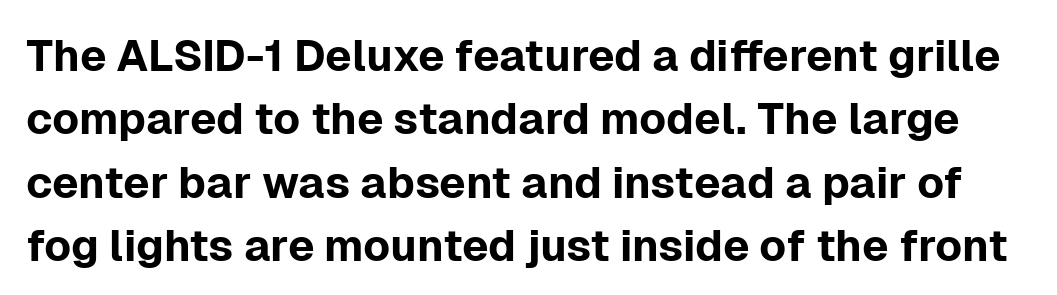
{"serif": "no", "italic": "no", "width": "normal", "stroke_contrast": "low", "x_height": "medium", "monospaced": "no", "underline": "no", "line_spacing": "normal", "line_spacing_ratio": 1.44, "letter_spacing": "normal", "letter_spacing_em": 0.0, "glyph_px": 44}
